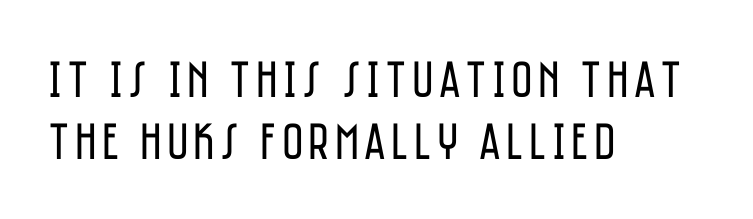
The image shows 52 px regular-weight, condensed sans-serif type, upright; set left-aligned, line spacing 1.19x, not underlined; low stroke contrast and a large x-height.
